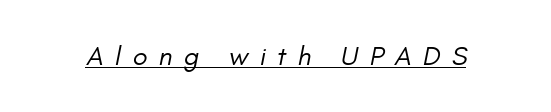
The image shows 27 px text type, italic (leaning right); set unusually wide letter spacing (+0.42 em), underlined.
